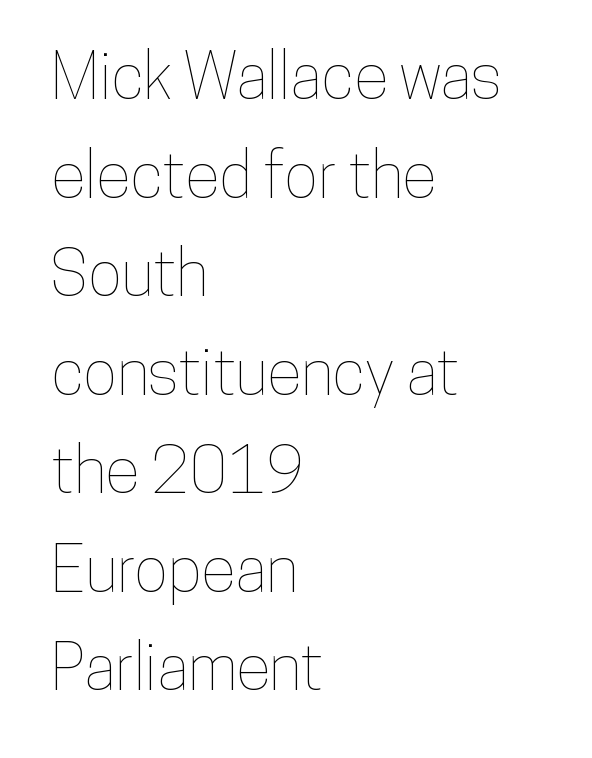
Q: Is the text italic (slanted)? A: No, it is upright.
Q: Is the text underlined? A: No.
Q: How is the paragraph aligned? A: Left-aligned.
Q: Is the spacing between letters normal or unusually wide? A: Normal.
Q: Is the spacing between lines tight, normal or loose? A: Normal.
Q: Width (condensed, normal, or wide)? A: Condensed.
Q: Stroke contrast? A: Low.
Q: x-height? A: Medium.
Q: Monospaced? A: No.
